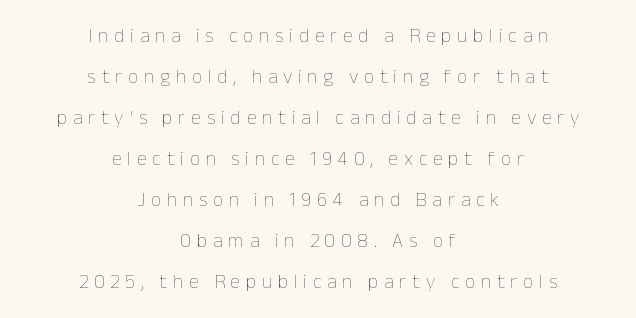
{"italic": "no", "bold": "no", "underline": "no", "align": "center", "line_spacing": "loose", "line_spacing_ratio": 2.05, "letter_spacing": "wide", "letter_spacing_em": 0.29, "glyph_px": 20}
